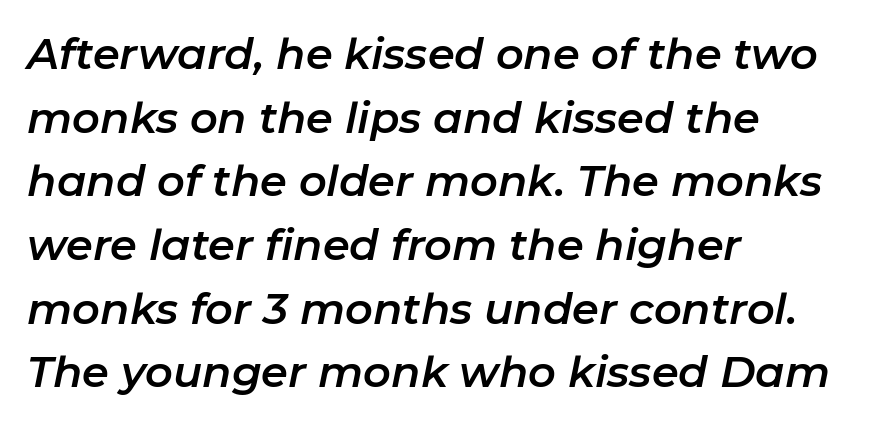
{"italic": "yes", "lean": "right", "slant_degrees": 11, "width": "normal", "stroke_contrast": "low", "x_height": "medium", "monospaced": "no", "underline": "no", "align": "left", "line_spacing": "normal", "line_spacing_ratio": 1.48, "letter_spacing": "normal", "letter_spacing_em": 0.0, "glyph_px": 43}
